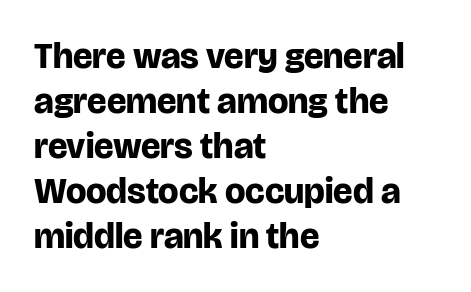
The image shows 36 px bold sans-serif type, upright; set left-aligned, normal line spacing (1.25x), normal letter spacing, not underlined; low stroke contrast and a large x-height.
